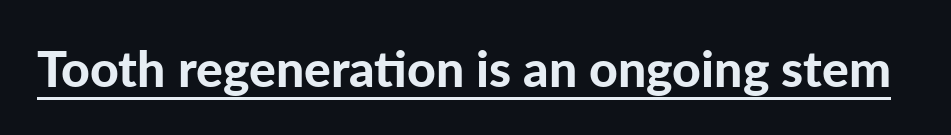
Q: Is the text bold? A: Yes.
Q: Is the text italic (slanted)? A: No, it is upright.
Q: Is the typeface a serif or a sans-serif typeface? A: Sans-serif.
Q: Is the text underlined? A: Yes.
Q: Is the spacing between letters normal or unusually wide? A: Normal.
Q: Width (condensed, normal, or wide)? A: Normal.
Q: Stroke contrast? A: Low.
Q: x-height? A: Medium.
Q: Monospaced? A: No.
